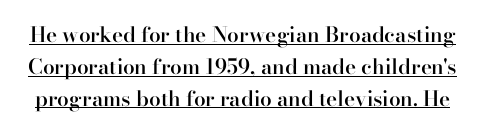
Q: Is the text bold? A: Semi-bold.
Q: Is the text italic (slanted)? A: No, it is upright.
Q: Is the text underlined? A: Yes.
Q: Is the spacing between letters normal or unusually wide? A: Normal.
Q: Is the spacing between lines tight, normal or loose? A: Normal.
